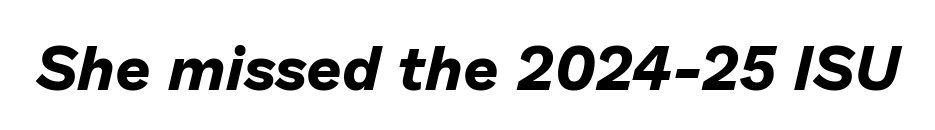
Q: Is the text bold? A: Yes.
Q: Is the text italic (slanted)? A: Yes, it leans right by about 13 degrees.
Q: Is the text underlined? A: No.
Q: Is the spacing between letters normal or unusually wide? A: Normal.
Q: Width (condensed, normal, or wide)? A: Normal.
Q: Stroke contrast? A: Low.
Q: x-height? A: Medium.
Q: Monospaced? A: No.
